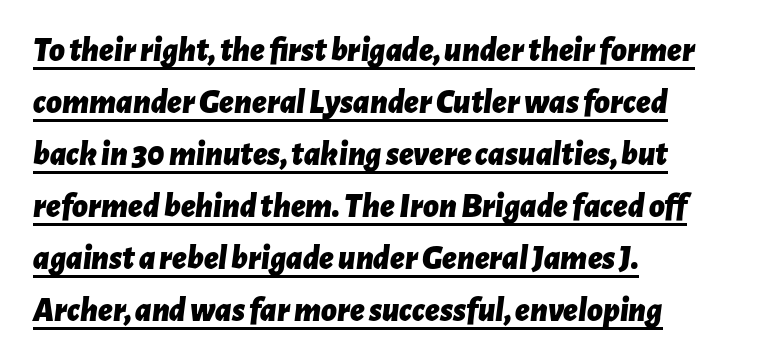
{"italic": "yes", "lean": "right", "slant_degrees": 7, "bold": "yes", "weight": "bold", "width": "normal", "stroke_contrast": "low", "x_height": "medium", "monospaced": "no", "underline": "yes", "align": "left", "line_spacing": "normal", "line_spacing_ratio": 1.53, "letter_spacing": "normal", "letter_spacing_em": 0.0, "glyph_px": 34}
